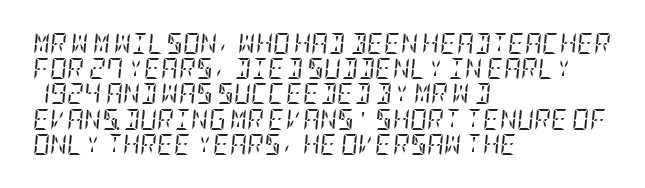
Q: Is the text bold? A: No.
Q: Is the text italic (slanted)? A: Yes, it leans right by about 5 degrees.
Q: Is the text underlined? A: No.
Q: How is the paragraph aligned? A: Left-aligned.
Q: Is the spacing between letters normal or unusually wide? A: Normal.
